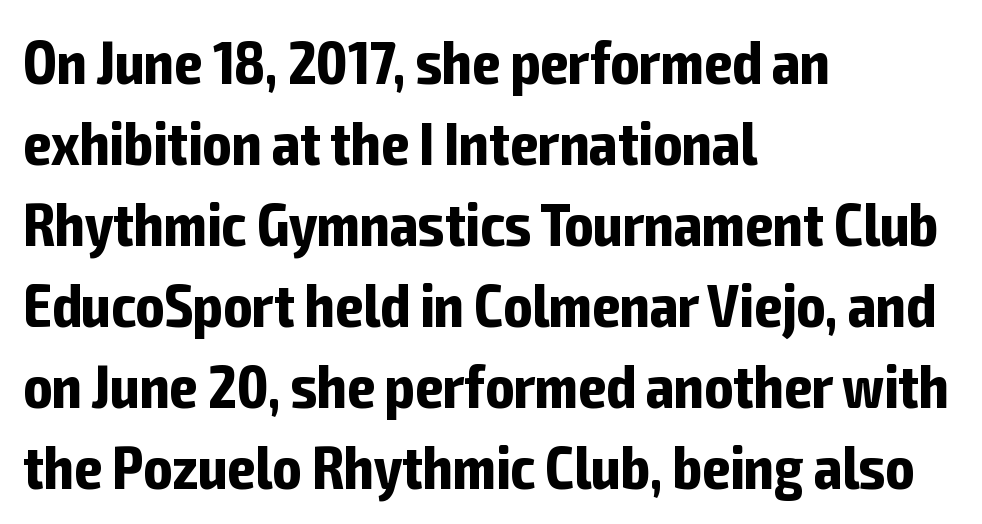
{"serif": "no", "italic": "no", "bold": "yes", "weight": "bold", "width": "condensed", "stroke_contrast": "low", "x_height": "medium", "monospaced": "no", "underline": "no", "align": "left", "line_spacing": "normal", "line_spacing_ratio": 1.35, "letter_spacing": "normal", "letter_spacing_em": 0.0, "glyph_px": 60}
